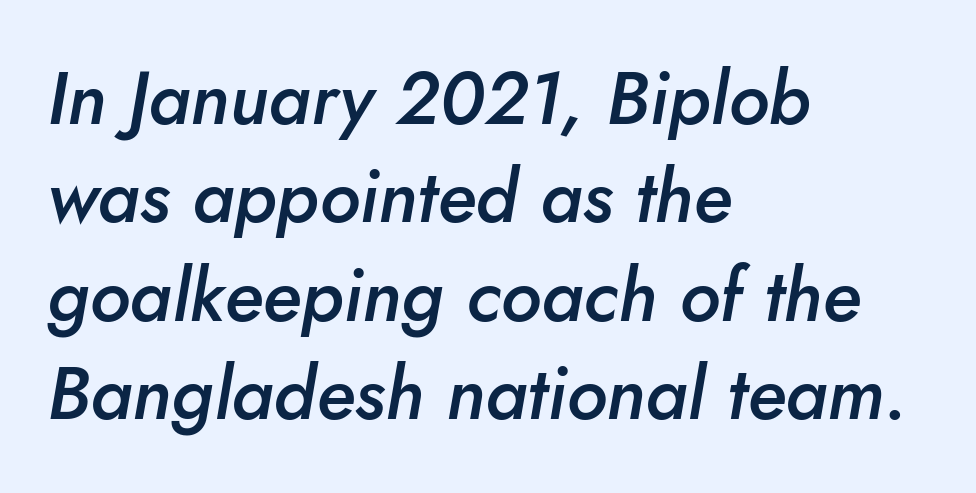
{"italic": "yes", "lean": "right", "slant_degrees": 10, "bold": "semi", "weight": "semibold", "width": "normal", "stroke_contrast": "low", "x_height": "small", "monospaced": "no", "underline": "no", "align": "left", "line_spacing": "normal", "line_spacing_ratio": 1.33, "letter_spacing": "normal", "letter_spacing_em": 0.0, "glyph_px": 74}
